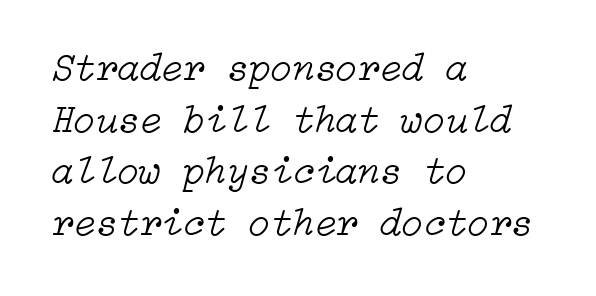
{"italic": "yes", "lean": "right", "slant_degrees": 15, "bold": "no", "weight": "light", "width": "normal", "stroke_contrast": "low", "x_height": "medium", "underline": "no", "align": "left", "line_spacing": "normal", "line_spacing_ratio": 1.29, "letter_spacing": "normal", "letter_spacing_em": 0.0, "glyph_px": 40}
